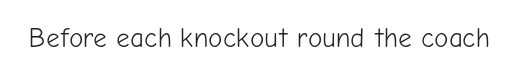
Q: Is the text bold? A: No.
Q: Is the text italic (slanted)? A: No, it is upright.
Q: Is the text underlined? A: No.
Q: Is the spacing between letters normal or unusually wide? A: Normal.
